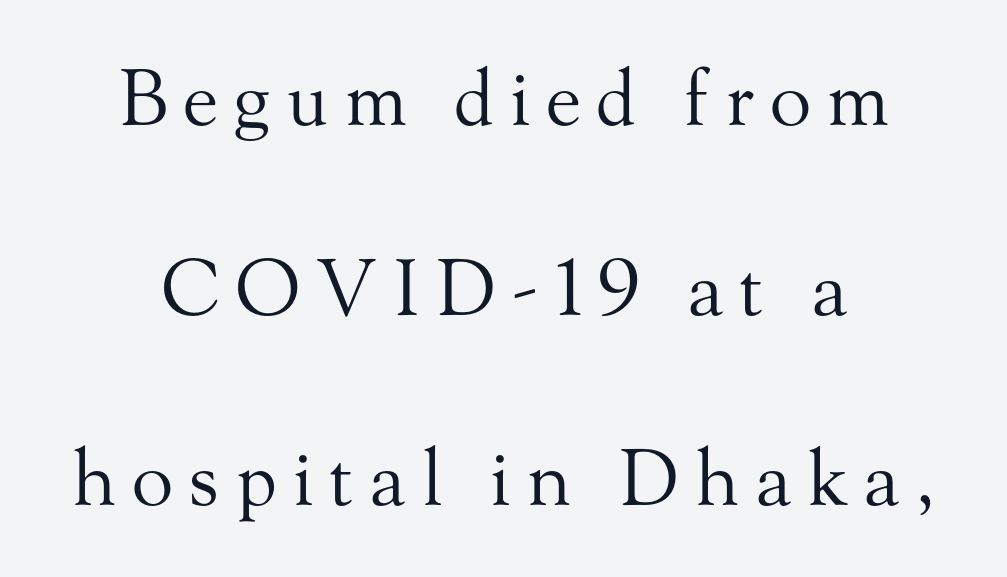
{"serif": "yes", "italic": "no", "bold": "no", "weight": "regular", "width": "normal", "stroke_contrast": "medium", "x_height": "small", "monospaced": "no", "underline": "no", "align": "center", "line_spacing": "loose", "line_spacing_ratio": 2.47, "letter_spacing": "wide", "letter_spacing_em": 0.2, "glyph_px": 77}
